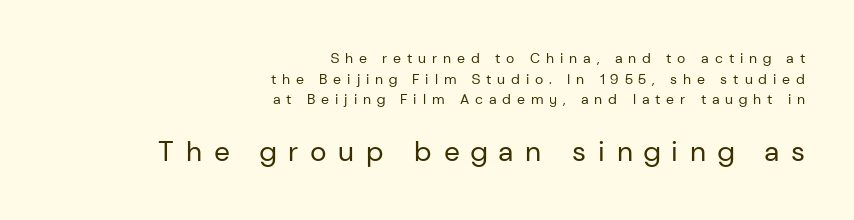
{"serif": "no", "italic": "no", "bold": "no", "weight": "regular", "width": "normal", "stroke_contrast": "low", "x_height": "medium", "monospaced": "no", "underline": "no", "align": "right", "line_spacing": "normal", "line_spacing_ratio": 1.47, "letter_spacing": "wide", "letter_spacing_em": 0.42, "larger_block": "second", "size_ratio": 2.0, "glyph_px": 28}
